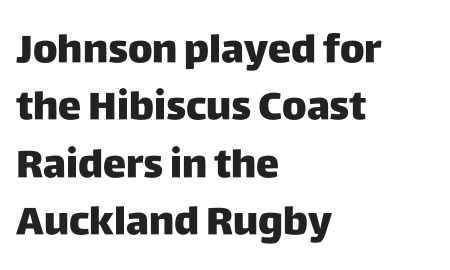
The image shows 39 px sans-serif type, upright; set left-aligned, normal line spacing (1.47x), normal letter spacing, not underlined; low stroke contrast and a large x-height.
